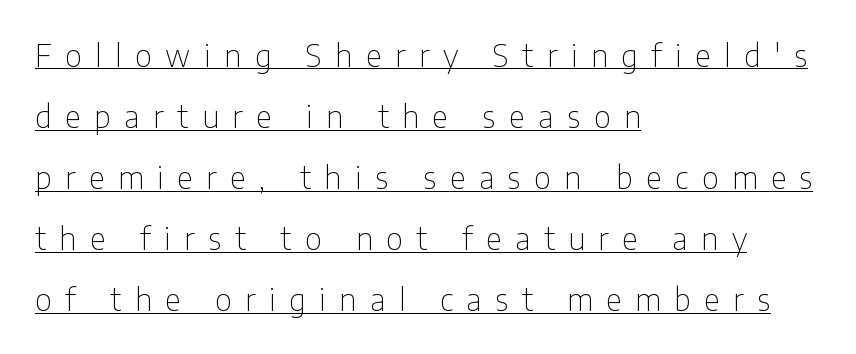
The image shows 31 px thin, condensed sans-serif type, upright; set left-aligned, loose line spacing (1.97x), unusually wide letter spacing (+0.44 em), underlined; low stroke contrast and a medium x-height.
